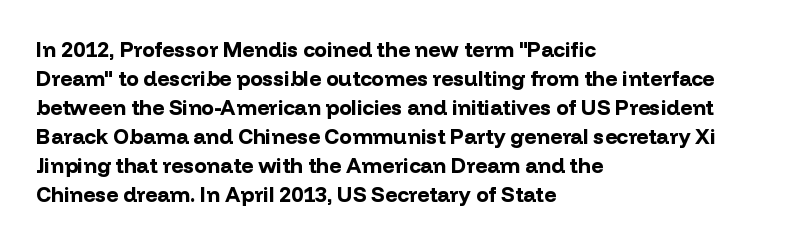
The image shows 21 px bold type, upright; set left-aligned, normal line spacing (1.38x), normal letter spacing, not underlined.
